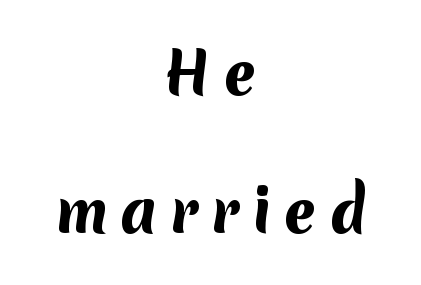
The image shows 57 px bold sans-serif type; set centered, loose line spacing (2.42x), unusually wide letter spacing (+0.22 em), not underlined; medium stroke contrast and a medium x-height.
